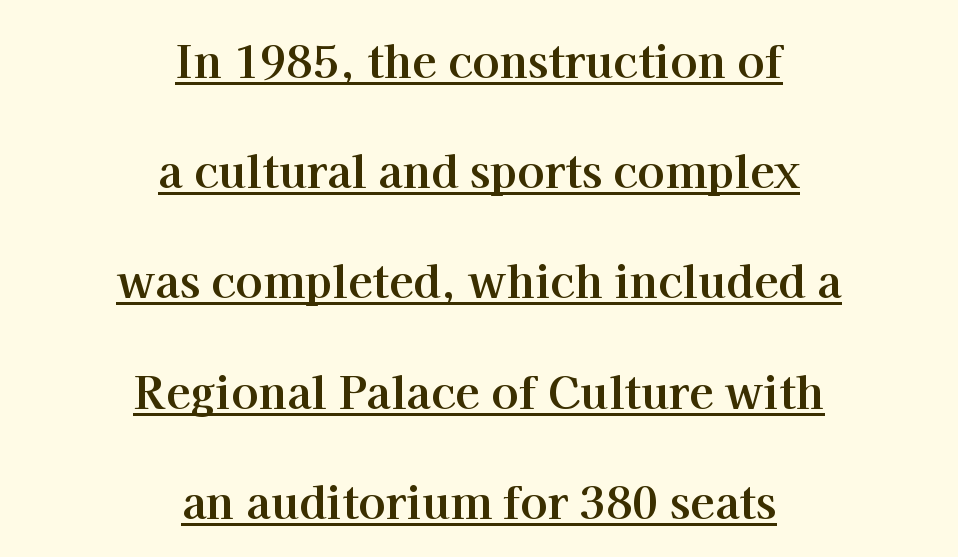
{"serif": "yes", "italic": "no", "bold": "yes", "weight": "bold", "width": "normal", "stroke_contrast": "high", "x_height": "medium", "monospaced": "no", "underline": "yes", "align": "center", "line_spacing": "loose", "line_spacing_ratio": 2.45, "letter_spacing": "normal", "letter_spacing_em": 0.0, "glyph_px": 45}
